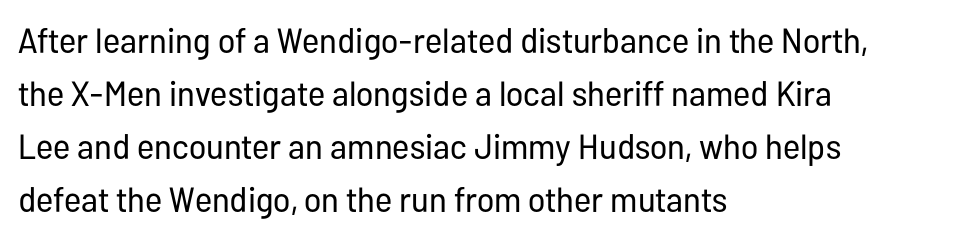
{"serif": "no", "italic": "no", "bold": "no", "weight": "regular", "width": "condensed", "stroke_contrast": "low", "x_height": "medium", "monospaced": "no", "underline": "no", "align": "left", "line_spacing": "normal", "line_spacing_ratio": 1.51, "letter_spacing": "normal", "letter_spacing_em": 0.0, "glyph_px": 35}
